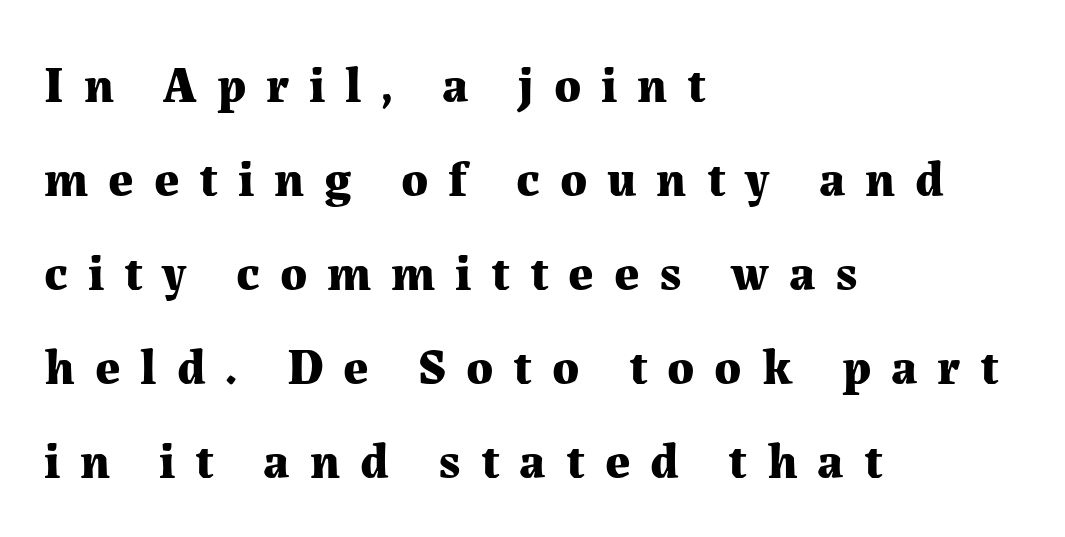
Q: Is the text bold? A: Yes.
Q: Is the text italic (slanted)? A: No, it is upright.
Q: Is the typeface a serif or a sans-serif typeface? A: Serif.
Q: Is the text underlined? A: No.
Q: How is the paragraph aligned? A: Left-aligned.
Q: Is the spacing between letters normal or unusually wide? A: Unusually wide.
Q: Width (condensed, normal, or wide)? A: Normal.
Q: Stroke contrast? A: Medium.
Q: x-height? A: Medium.
Q: Monospaced? A: No.
